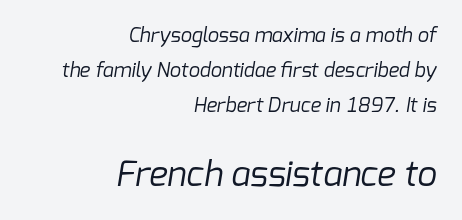
No feet cap the strokes, marking this as sans-serif type. A typesetter would call this proportional, since set widths differ per character. Size contrast runs from small at the top to large at the bottom. The letterforms sit shoulder to shoulder at normal distance. The passage is arranged like a letterhead date or caption credit — flush right.
